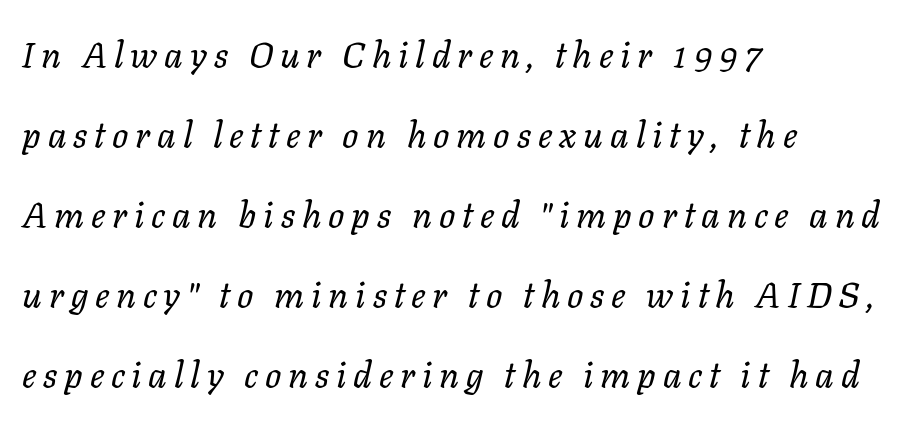
Airy leading. Quick note: italic. A light-to-regular cut is what we see here. Where is the straight margin? On the left.
